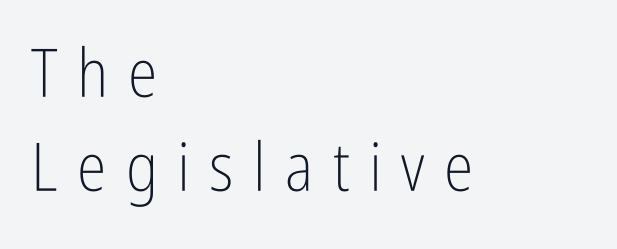
The image shows 67 px light, condensed sans-serif type, upright; set left-aligned, normal line spacing (1.41x), unusually wide letter spacing (+0.29 em), not underlined; low stroke contrast and a medium x-height.
